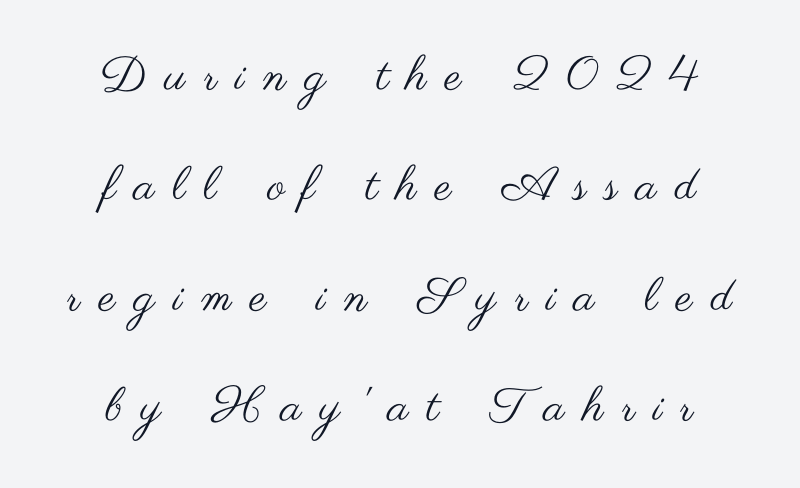
The image shows 47 px regular-weight, wide sans-serif type; set centered, loose line spacing (2.35x), unusually wide letter spacing (+0.39 em), not underlined; medium stroke contrast and a small x-height.
